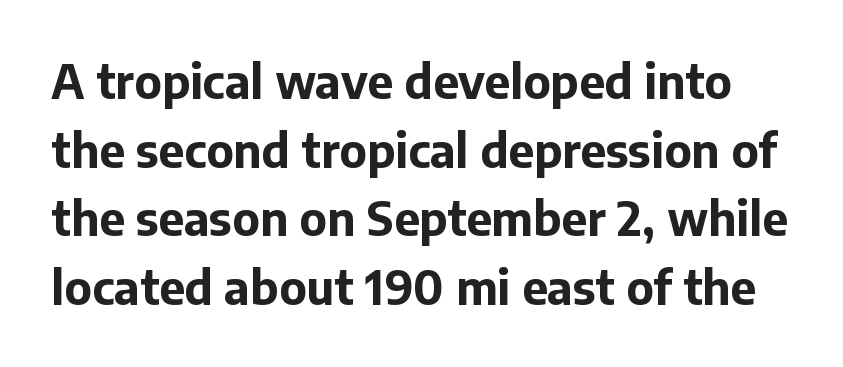
Vertical strokes here are truly vertical. Beneath every word, the page is bare. Examine the stroke ends and you'll find no serifs. Notice how thick the strokes are: this is what a full bold looks like. Line spacing here is normal. Character widths vary here, with narrow letters taking less room than wide ones.
